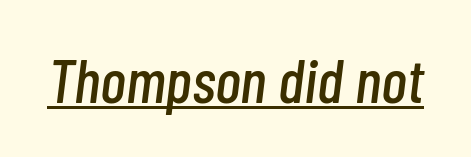
The image shows 62 px condensed type, italic (leaning right); set normal letter spacing, underlined; low stroke contrast and a medium x-height.
